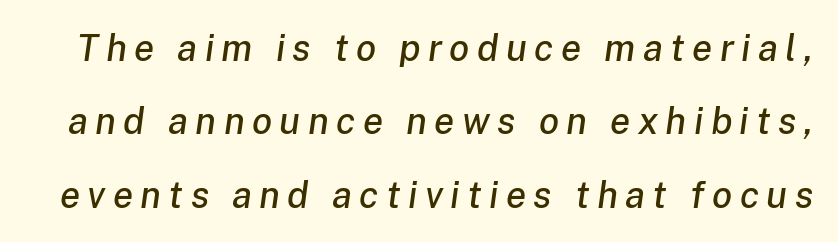
Is this a fixed-width face? No — the glyphs have proportional, varying widths. Interline gaps are noticeably wide in this sample. Looking at the ascenders, they clearly lean. Lines of text with bare space underneath. Words appear elongated and porous because spacing is wide.
